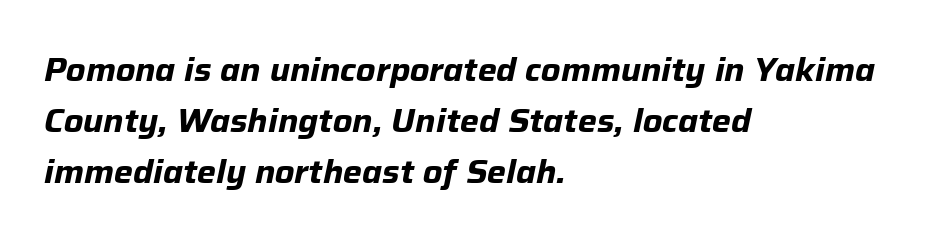
The image shows 32 px bold type, italic (leaning right); set left-aligned, normal line spacing (1.59x), normal letter spacing, not underlined; low stroke contrast and a medium x-height.
